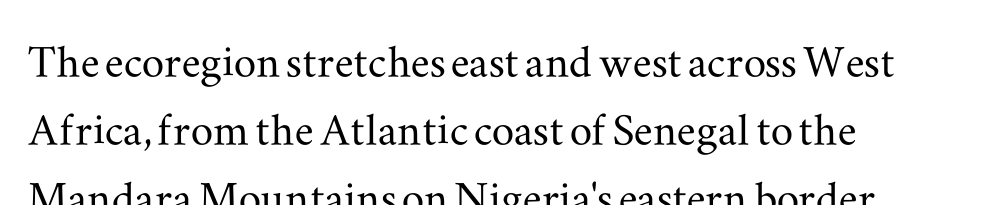
Q: Is the text italic (slanted)? A: No, it is upright.
Q: Is the typeface a serif or a sans-serif typeface? A: Serif.
Q: Is the text underlined? A: No.
Q: How is the paragraph aligned? A: Left-aligned.
Q: Is the spacing between letters normal or unusually wide? A: Normal.
Q: Width (condensed, normal, or wide)? A: Wide.
Q: Stroke contrast? A: Medium.
Q: x-height? A: Small.
Q: Monospaced? A: No.
